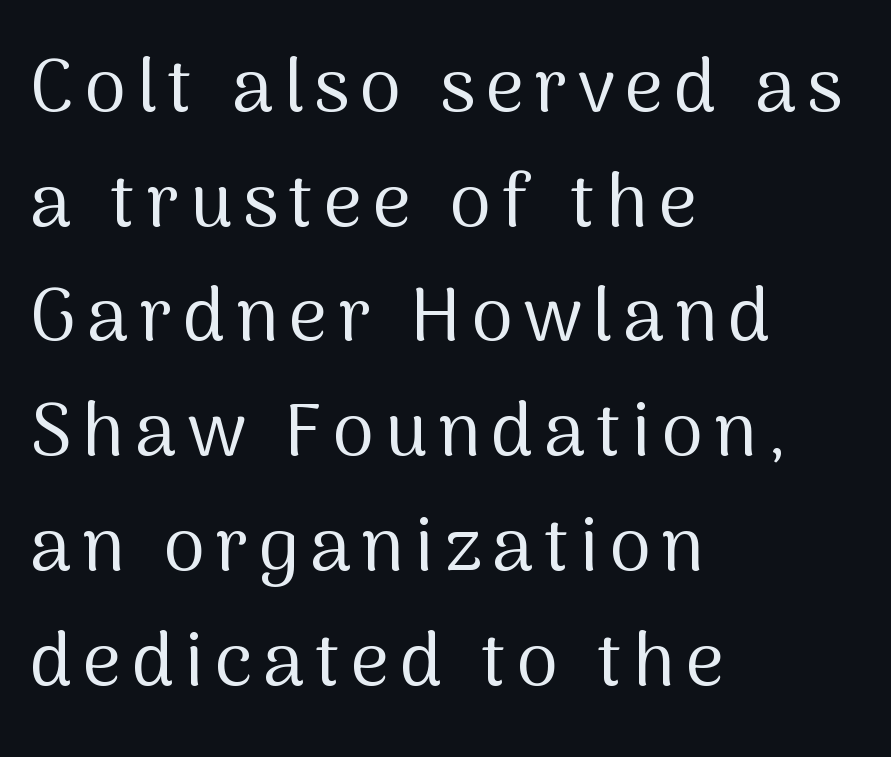
The image shows 75 px regular-weight sans-serif type, upright; set left-aligned, normal line spacing (1.53x), not underlined; medium stroke contrast and a medium x-height.
